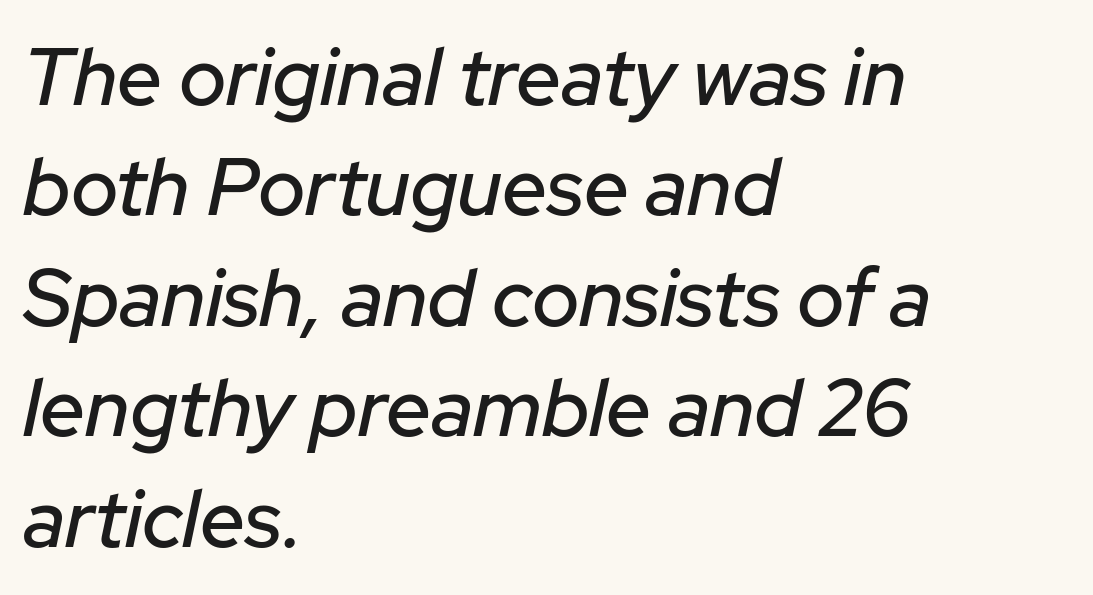
The image shows 80 px text type, italic (leaning right); set left-aligned, normal line spacing (1.38x), normal letter spacing, not underlined; low stroke contrast and a medium x-height.
